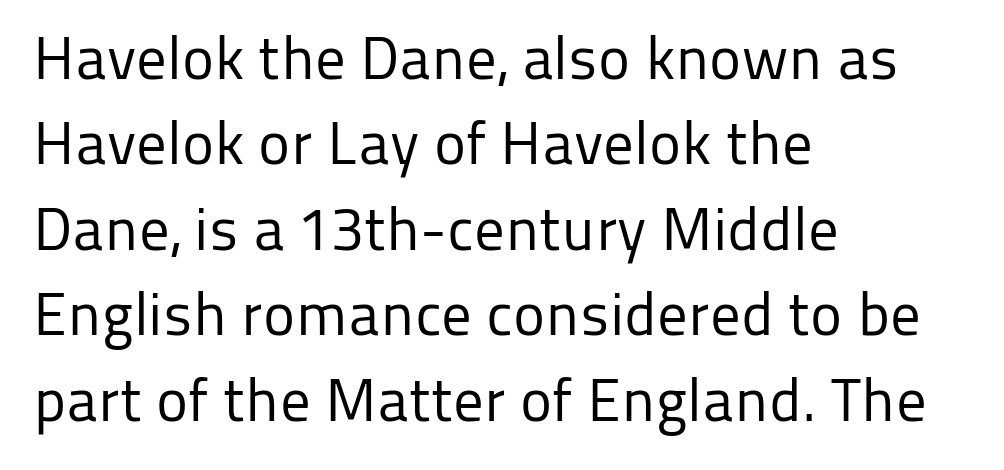
Q: Is the text bold? A: No.
Q: Is the text italic (slanted)? A: No, it is upright.
Q: Is the typeface a serif or a sans-serif typeface? A: Sans-serif.
Q: Is the text underlined? A: No.
Q: How is the paragraph aligned? A: Left-aligned.
Q: Is the spacing between letters normal or unusually wide? A: Normal.
Q: Is the spacing between lines tight, normal or loose? A: Normal.
Q: Width (condensed, normal, or wide)? A: Normal.
Q: Stroke contrast? A: Low.
Q: x-height? A: Medium.
Q: Monospaced? A: No.
